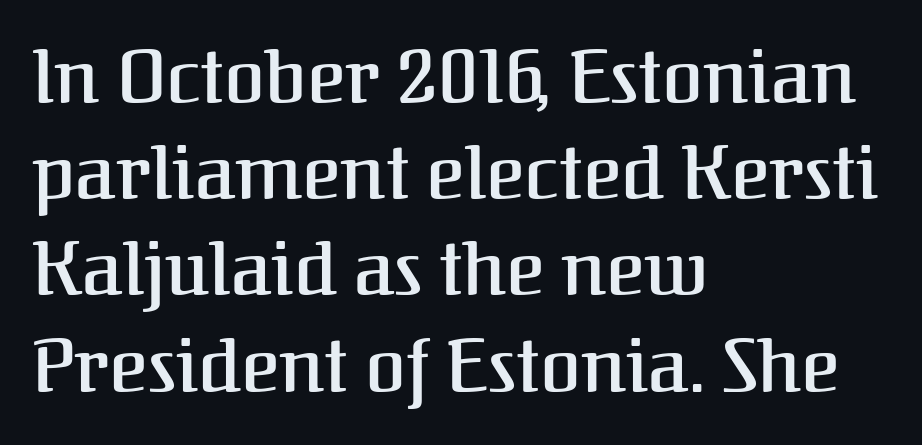
The image shows 74 px serif type, upright; set left-aligned, normal line spacing (1.3x), normal letter spacing, not underlined; medium stroke contrast and a medium x-height.
